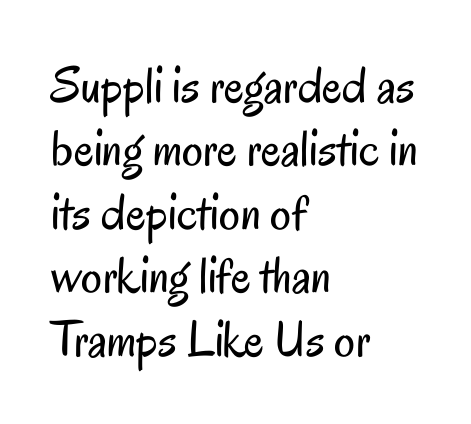
{"serif": "no", "italic": "no", "bold": "no", "weight": "regular", "width": "condensed", "stroke_contrast": "low", "x_height": "small", "monospaced": "no", "underline": "no", "align": "left", "line_spacing_ratio": 1.22, "letter_spacing": "normal", "letter_spacing_em": 0.0, "glyph_px": 52}
